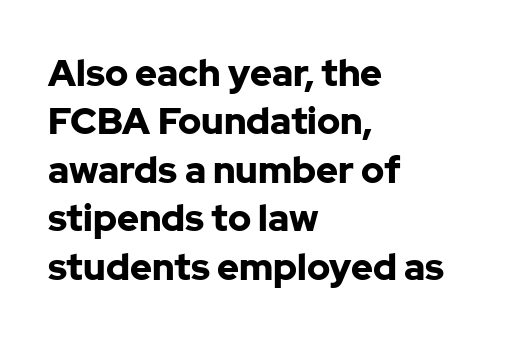
{"serif": "no", "italic": "no", "bold": "yes", "weight": "bold", "width": "normal", "stroke_contrast": "low", "x_height": "medium", "monospaced": "no", "underline": "no", "align": "left", "line_spacing": "normal", "line_spacing_ratio": 1.31, "letter_spacing": "normal", "letter_spacing_em": 0.0, "glyph_px": 37}
